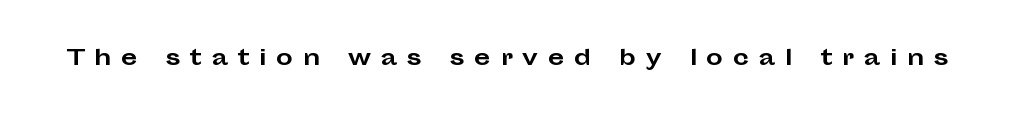
These words are printed bold, with thick strokes throughout. Plain, unruled lines of type. Loose tracking; the words dissolve into strings of separated letters. The lettering stays uniformly vertical, giving the passage a roman look.
